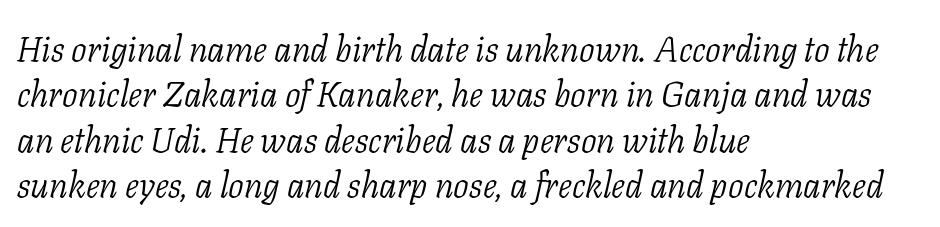
The image shows 35 px light serif type, italic (leaning right); set left-aligned, normal line spacing (1.3x), normal letter spacing, not underlined; low stroke contrast and a medium x-height.
